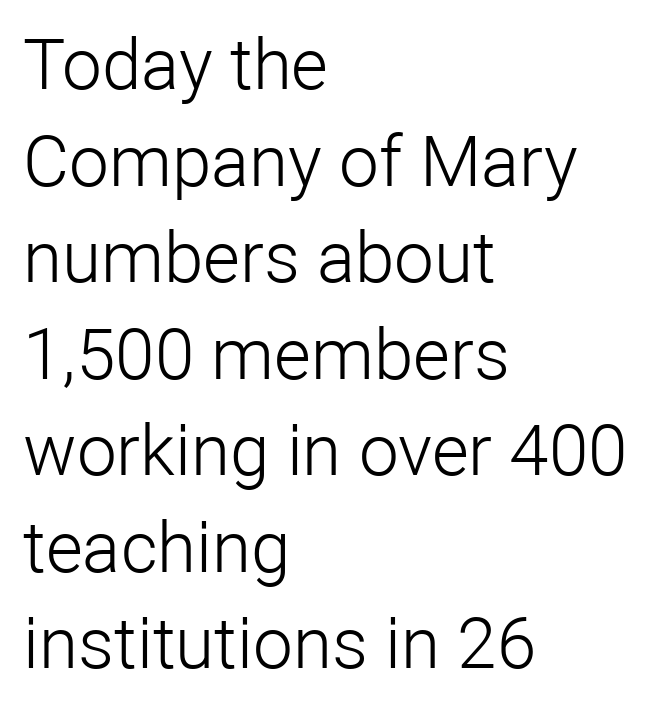
The image shows 71 px light sans-serif type, upright; set left-aligned, normal line spacing (1.36x), normal letter spacing, not underlined; low stroke contrast and a medium x-height.
